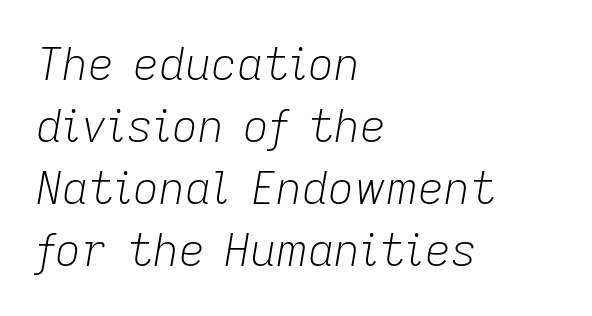
Q: Is the text bold? A: No.
Q: Is the text italic (slanted)? A: Yes, it leans right by about 9 degrees.
Q: Is the text underlined? A: No.
Q: How is the paragraph aligned? A: Left-aligned.
Q: Is the spacing between letters normal or unusually wide? A: Normal.
Q: Is the spacing between lines tight, normal or loose? A: Normal.
Q: Width (condensed, normal, or wide)? A: Normal.
Q: Stroke contrast? A: Low.
Q: x-height? A: Medium.
Q: Monospaced? A: No.
